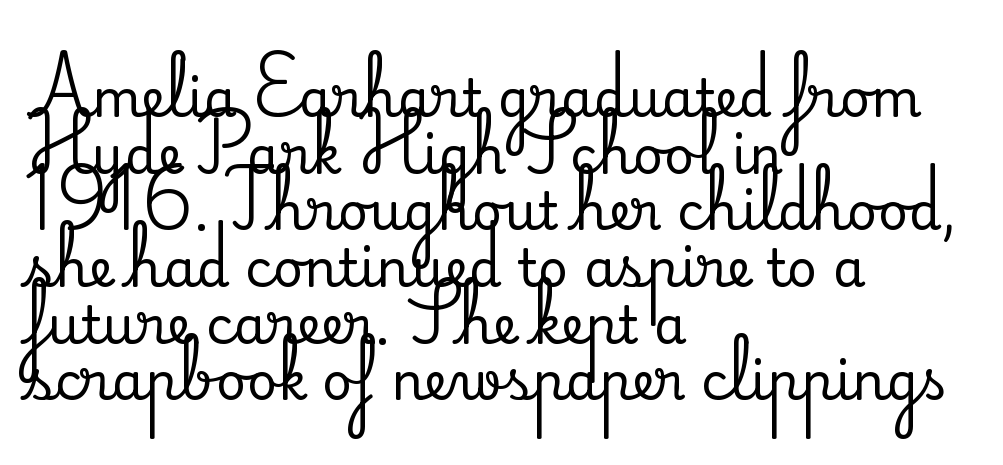
{"serif": "yes", "italic": "no", "width": "normal", "stroke_contrast": "medium", "x_height": "small", "monospaced": "no", "underline": "no", "align": "left", "line_spacing": "tight", "line_spacing_ratio": 1.09, "letter_spacing": "normal", "letter_spacing_em": 0.0, "glyph_px": 52}
